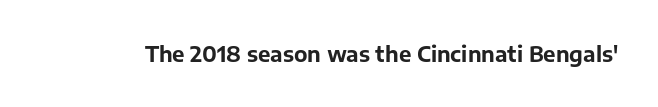
The letterforms sit shoulder to shoulder at normal distance. These lines were composed using upright roman letters. Check the space under the baseline: it is left empty. The sample has been set heavy, in full bold.
